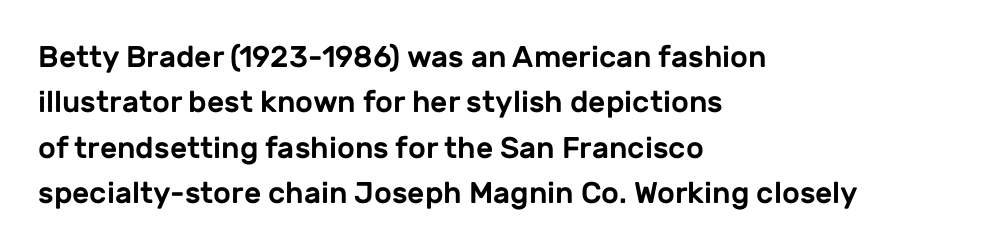
Q: Is the text italic (slanted)? A: No, it is upright.
Q: Is the typeface a serif or a sans-serif typeface? A: Sans-serif.
Q: Is the text underlined? A: No.
Q: How is the paragraph aligned? A: Left-aligned.
Q: Is the spacing between letters normal or unusually wide? A: Normal.
Q: Is the spacing between lines tight, normal or loose? A: Normal.
Q: Width (condensed, normal, or wide)? A: Normal.
Q: Stroke contrast? A: Low.
Q: x-height? A: Medium.
Q: Monospaced? A: No.
